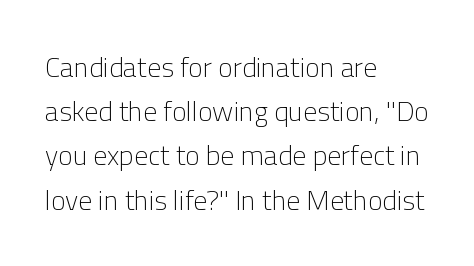
You can tell from the bare stems that sans-serif type was used. Ascenders rise straight up at ninety degrees. Underline: absent. Compared with typical body copy, the letter spacing here is the same. Vertical stems look standard width or narrower in stroke.
